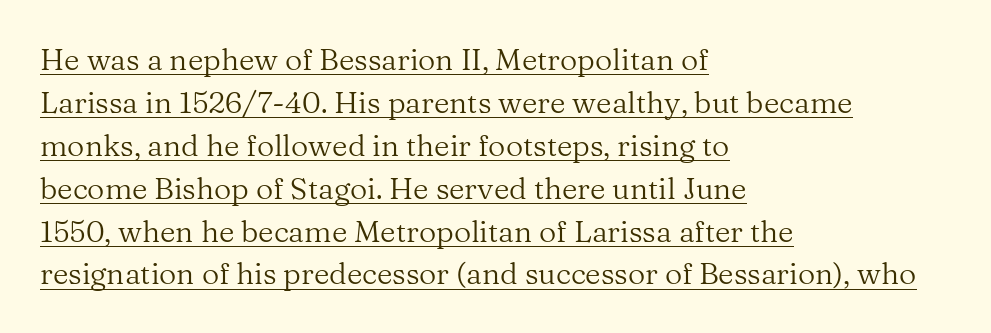
The image shows 30 px regular-weight serif type, upright; set left-aligned, normal line spacing (1.43x), normal letter spacing, underlined; medium stroke contrast and a medium x-height.
